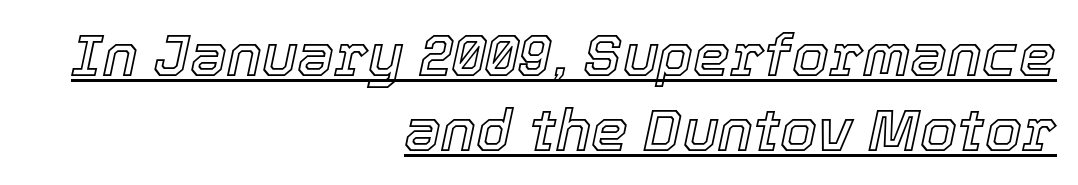
Q: Is the text italic (slanted)? A: Yes, it leans right by about 12 degrees.
Q: Is the text underlined? A: Yes.
Q: How is the paragraph aligned? A: Right-aligned.
Q: Is the spacing between letters normal or unusually wide? A: Normal.
Q: Is the spacing between lines tight, normal or loose? A: Normal.
Q: Width (condensed, normal, or wide)? A: Normal.
Q: x-height? A: Medium.
Q: Monospaced? A: No.
